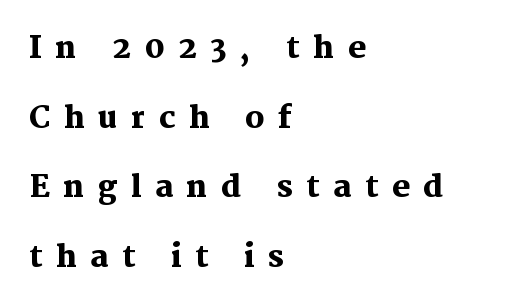
The image shows 30 px heavy serif type, upright; set left-aligned, loose line spacing (2.32x), unusually wide letter spacing (+0.45 em), not underlined; medium stroke contrast and a medium x-height.
